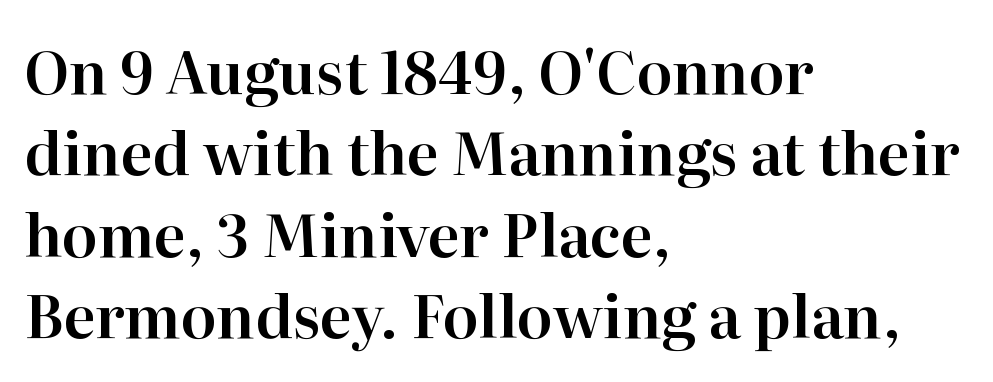
The letters advance in unequal steps, a hallmark of proportional type. Letterform terminals end in serifs throughout the passage. The paragraph shown leans on its left margin. What stands out about the letter spacing? Nothing — it is the standard amount. The type sits square on the baseline with zero lean. Any mark beneath the type? The region is blank.
